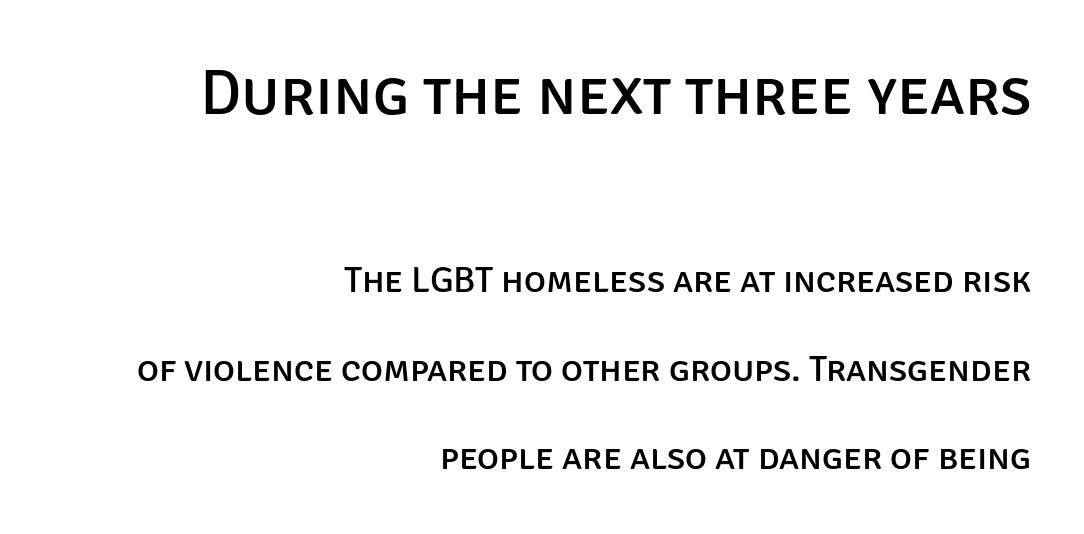
Which chunk is bigger? The first one — the top block dwarfs the bottom. Line endings align vertically; line beginnings do not. The face used here is rendered with its standard letterfit. Tall strokes in this sample are plumb rather than angled. To sum up the face: it is a sans, with no serifs.
